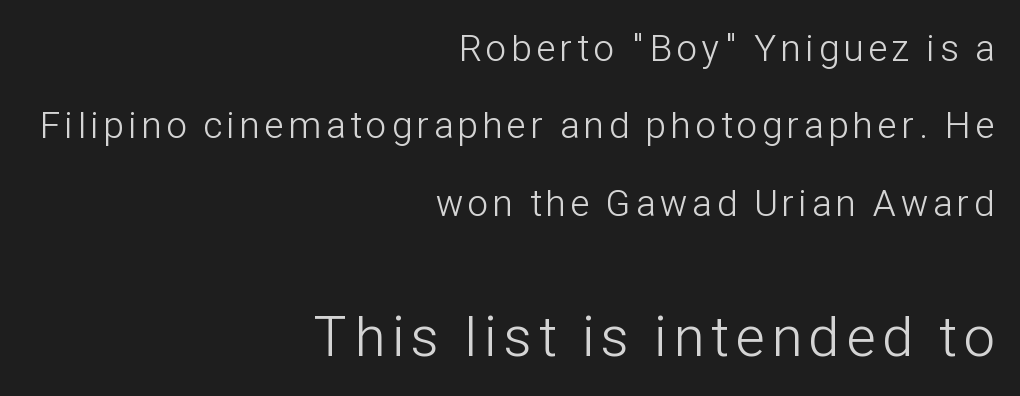
{"serif": "no", "italic": "no", "bold": "no", "weight": "light", "width": "condensed", "stroke_contrast": "low", "x_height": "medium", "monospaced": "no", "underline": "no", "align": "right", "line_spacing": "loose", "line_spacing_ratio": 2.09, "larger_block": "second", "size_ratio": 1.51, "glyph_px": 56}
